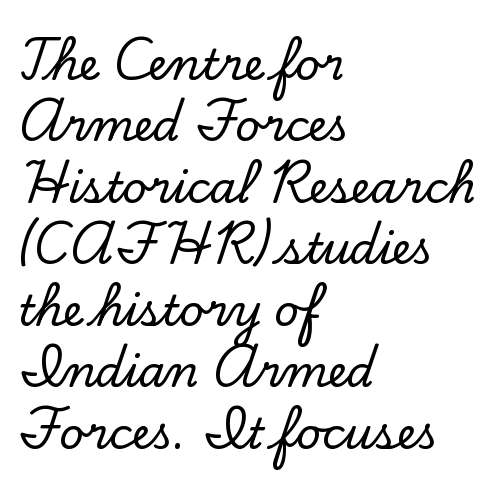
Q: Is the text italic (slanted)? A: Yes.
Q: Is the typeface a serif or a sans-serif typeface? A: Serif.
Q: Is the text underlined? A: No.
Q: How is the paragraph aligned? A: Left-aligned.
Q: Is the spacing between letters normal or unusually wide? A: Normal.
Q: Is the spacing between lines tight, normal or loose? A: Normal.
Q: Width (condensed, normal, or wide)? A: Normal.
Q: Stroke contrast? A: Low.
Q: x-height? A: Small.
Q: Monospaced? A: No.
